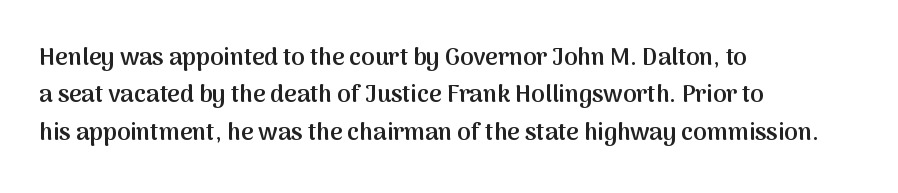
{"italic": "no", "bold": "semi", "underline": "no", "align": "left", "line_spacing": "normal", "line_spacing_ratio": 1.56, "letter_spacing": "normal", "letter_spacing_em": 0.0, "glyph_px": 24}
